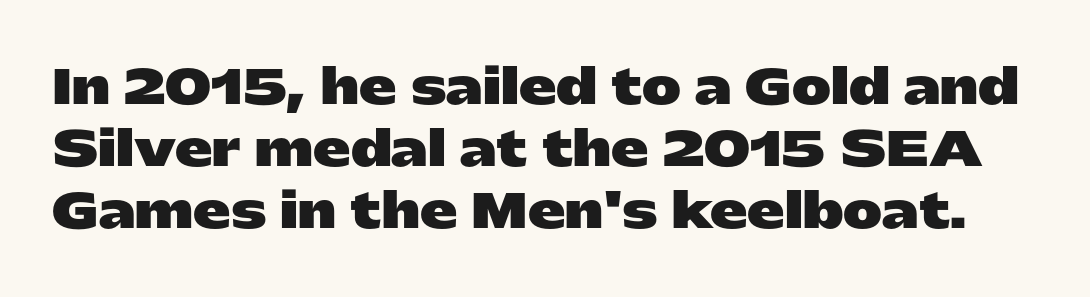
The image shows 47 px heavy, wide sans-serif type, upright; set normal line spacing (1.32x), normal letter spacing, not underlined; low stroke contrast and a medium x-height.
